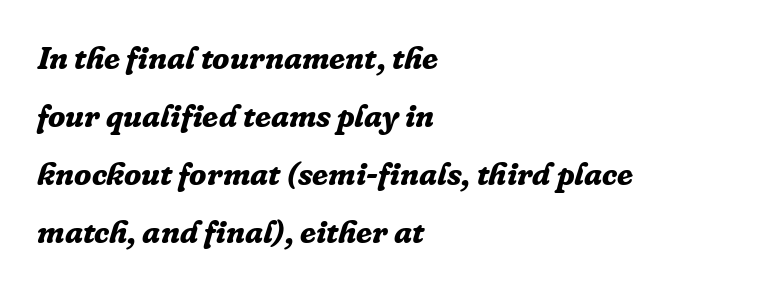
Each word holds together tightly as a unit, with standard inter-letter gaps. Which margin do the lines hug? The left one — the right edge is uneven. Do the characters align in a grid? No, the font is proportional. Notice how the stems are inclined rather than vertical — that's the hallmark of italics. No word sits above an underline.
